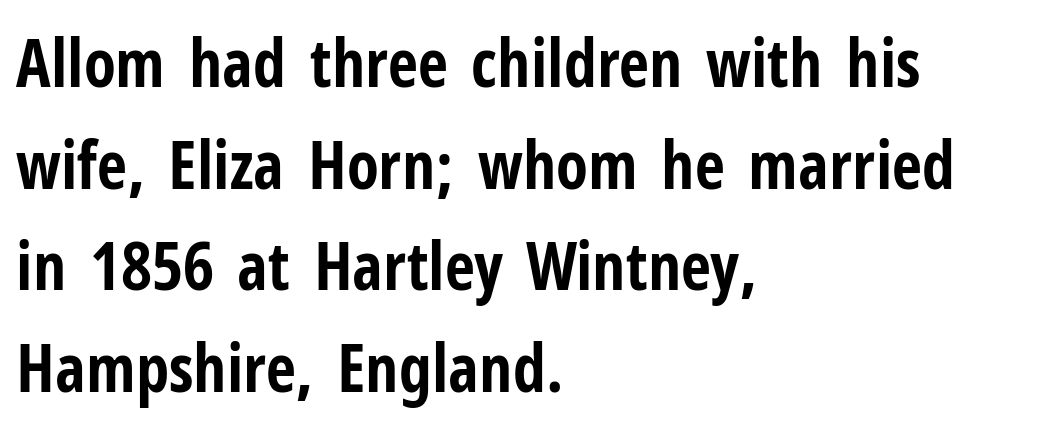
These lines stack with their left ends in a neat column. Descenders are the only things crossing below the line. This block has exactly the height ordinary leading produces. Between one letter and the next there's only the usual sliver of space. What kind of face is this? One without serifs — a sans. Notice how thick the strokes are: this is what a full bold looks like.
